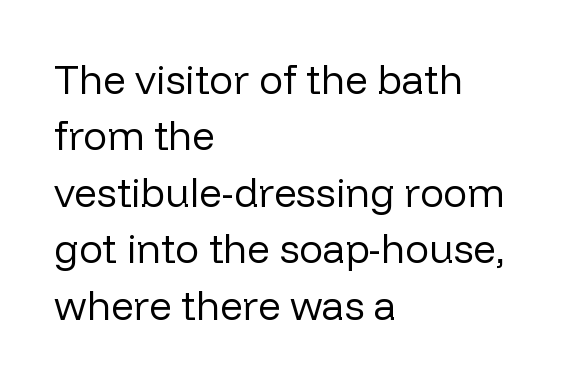
The typesetter chose a ragged-right arrangement here. Does the lettering tilt? It doesn't — this is upright. Glyph-to-glyph distance matches everyday printed text. No letter is thick-stroked: the sample isn't bold. The lines sit at an ordinary, default distance from one another.
